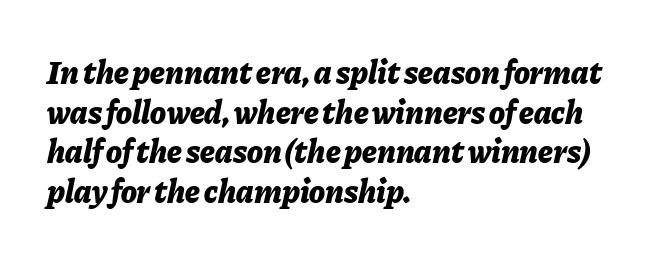
Letter spacing: default. Proportional: the letters do not fall into vertical columns. Strong, thick strokes mark this as bold type. Every row of glyphs begins at an identical x-position on the left. Beneath every word, the page is bare. Slant detected: the letters are inclined.
